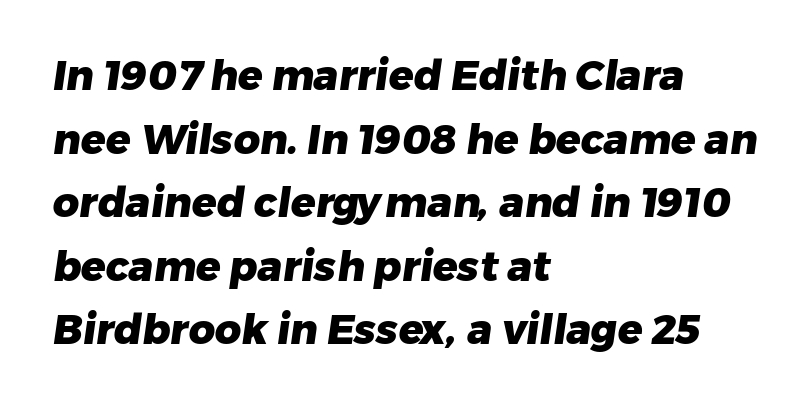
The image shows 41 px heavy sans-serif type; set left-aligned, normal line spacing (1.55x), normal letter spacing, not underlined; low stroke contrast and a medium x-height.
